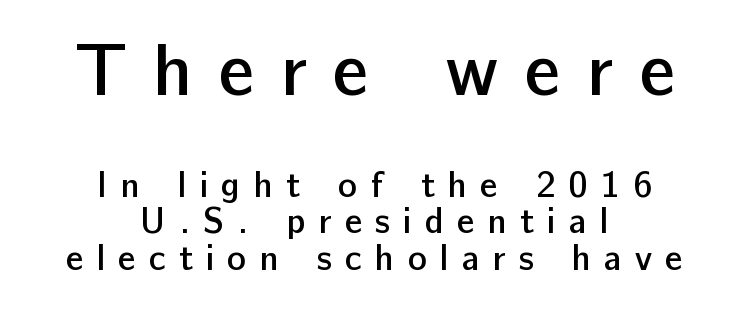
The image shows 73 px semibold sans-serif type, upright; set centered, tight line spacing (1.01x), unusually wide letter spacing (+0.36 em), not underlined; the first (top) block is 2.03x larger; low stroke contrast and a medium x-height.
